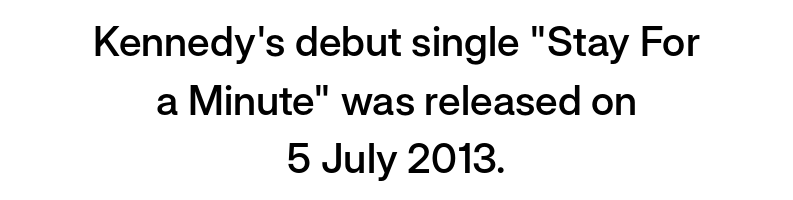
{"serif": "no", "italic": "no", "bold": "semi", "weight": "semibold", "width": "normal", "stroke_contrast": "low", "x_height": "medium", "monospaced": "no", "underline": "no", "align": "center", "line_spacing": "normal", "line_spacing_ratio": 1.43, "letter_spacing": "normal", "letter_spacing_em": 0.0, "glyph_px": 41}
